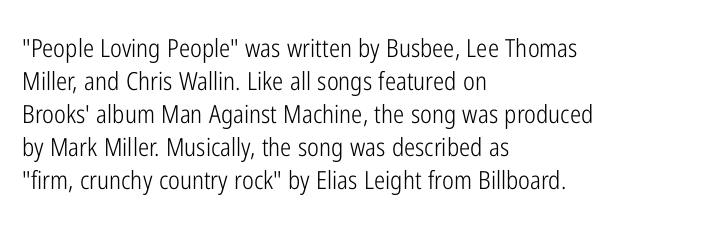
The image shows 25 px text type, upright; set left-aligned, normal line spacing (1.32x), normal letter spacing, not underlined.
